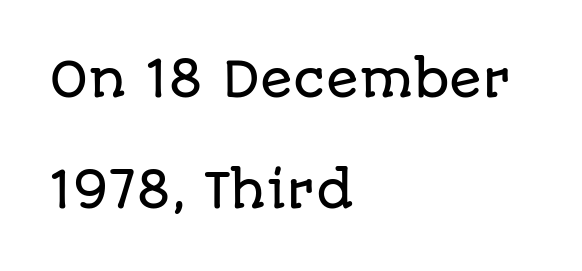
Q: Is the text italic (slanted)? A: No, it is upright.
Q: Is the typeface a serif or a sans-serif typeface? A: Sans-serif.
Q: Is the text underlined? A: No.
Q: How is the paragraph aligned? A: Left-aligned.
Q: Is the spacing between letters normal or unusually wide? A: Normal.
Q: Is the spacing between lines tight, normal or loose? A: Loose.
Q: Width (condensed, normal, or wide)? A: Normal.
Q: Stroke contrast? A: Low.
Q: x-height? A: Large.
Q: Monospaced? A: No.
